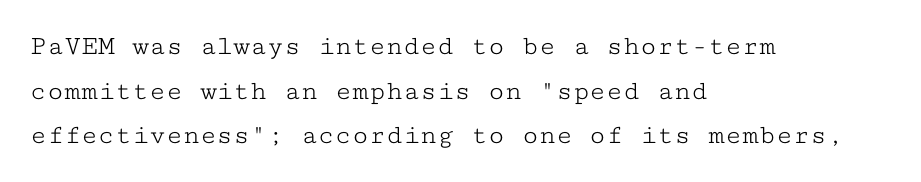
This sample keeps an unexceptional amount of space between lines. These lines are set flush left with a ragged right edge. Each stroke keeps to a modest, everyday thickness or less. The glyphs in this specimen are seriffed. Every stem runs plumb, perpendicular to the baseline.
